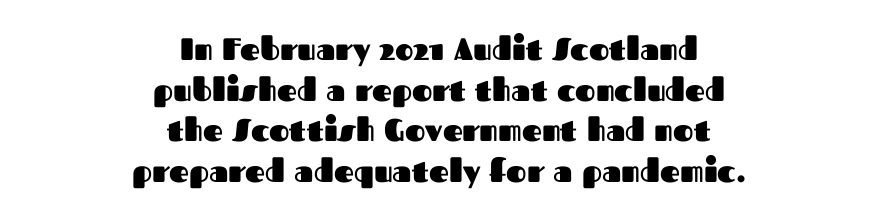
The image shows 31 px heavy sans-serif type, upright; set centered, normal line spacing (1.31x), normal letter spacing, not underlined; medium stroke contrast and a medium x-height.
